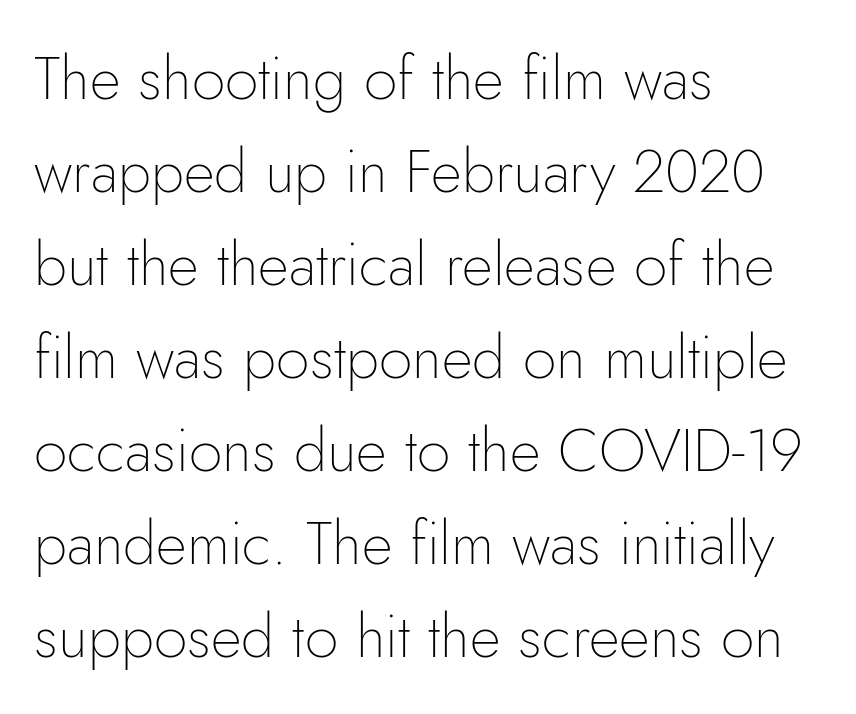
{"serif": "no", "italic": "no", "bold": "no", "weight": "thin", "width": "normal", "stroke_contrast": "low", "x_height": "small", "monospaced": "no", "underline": "no", "align": "left", "line_spacing": "normal", "line_spacing_ratio": 1.55, "letter_spacing": "normal", "letter_spacing_em": 0.0, "glyph_px": 60}
